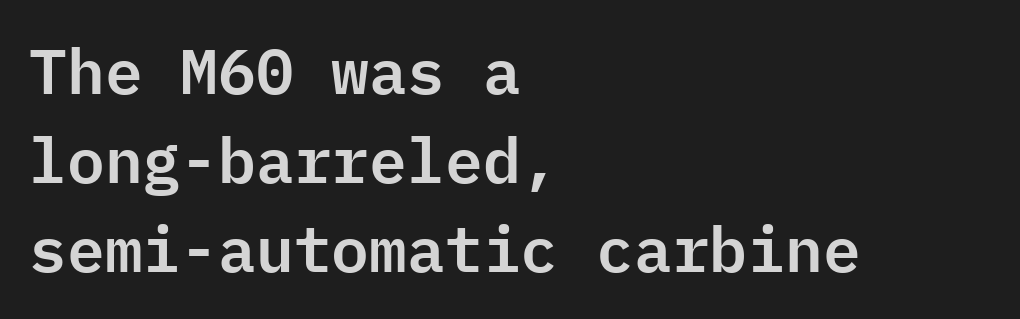
The image shows 63 px sans-serif type, upright, monospaced; set left-aligned, normal line spacing (1.41x), normal letter spacing, not underlined; low stroke contrast and a medium x-height.
